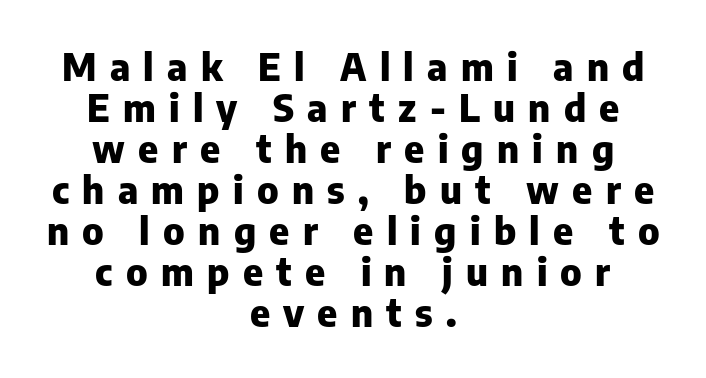
Q: Is the text bold? A: Yes.
Q: Is the text italic (slanted)? A: No, it is upright.
Q: Is the typeface a serif or a sans-serif typeface? A: Sans-serif.
Q: Is the text underlined? A: No.
Q: How is the paragraph aligned? A: Centered.
Q: Is the spacing between letters normal or unusually wide? A: Unusually wide.
Q: Is the spacing between lines tight, normal or loose? A: Tight.
Q: Width (condensed, normal, or wide)? A: Normal.
Q: Stroke contrast? A: Low.
Q: x-height? A: Medium.
Q: Monospaced? A: No.
